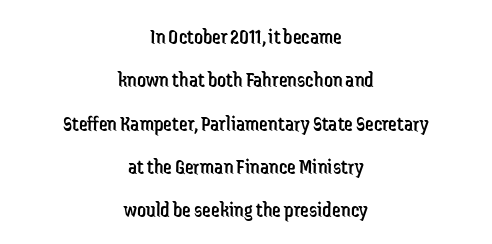
Q: Is the text bold? A: No.
Q: Is the text italic (slanted)? A: No, it is upright.
Q: Is the text underlined? A: No.
Q: How is the paragraph aligned? A: Centered.
Q: Is the spacing between letters normal or unusually wide? A: Normal.
Q: Is the spacing between lines tight, normal or loose? A: Loose.
